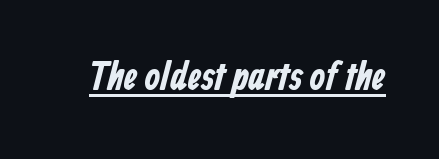
Compared with undecorated copy, this sample adds a rule below the words. Serif or sans? Sans — the stroke terminals are bare. Spacing between characters is what you'd get straight out of the box. Thick stems and heavy bowls — unmistakably bold. Looks like regular typesetting: each glyph gets only the width it needs.
